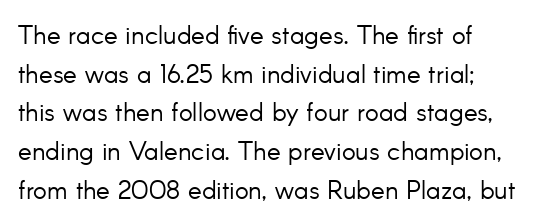
{"italic": "no", "bold": "no", "underline": "no", "line_spacing": "normal", "line_spacing_ratio": 1.49, "letter_spacing": "normal", "letter_spacing_em": 0.0, "glyph_px": 26}
